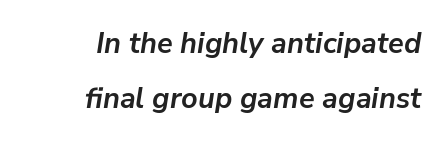
Q: Is the text bold? A: Yes.
Q: Is the text italic (slanted)? A: Yes, it leans right by about 9 degrees.
Q: Is the text underlined? A: No.
Q: How is the paragraph aligned? A: Right-aligned.
Q: Is the spacing between letters normal or unusually wide? A: Normal.
Q: Is the spacing between lines tight, normal or loose? A: Loose.
Q: Width (condensed, normal, or wide)? A: Normal.
Q: Stroke contrast? A: Low.
Q: x-height? A: Medium.
Q: Monospaced? A: No.
